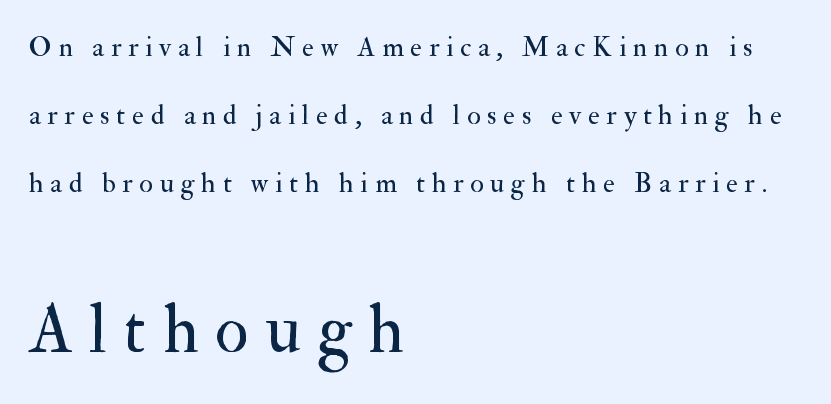
Q: Is the text bold? A: No.
Q: Is the text italic (slanted)? A: No, it is upright.
Q: Is the typeface a serif or a sans-serif typeface? A: Serif.
Q: Is the text underlined? A: No.
Q: How is the paragraph aligned? A: Left-aligned.
Q: Is the spacing between letters normal or unusually wide? A: Unusually wide.
Q: Is the spacing between lines tight, normal or loose? A: Loose.
Q: Which block of text is set in a larger size, the first (top) or the second (bottom)? A: The second (bottom) one.
Q: Width (condensed, normal, or wide)? A: Normal.
Q: Stroke contrast? A: Medium.
Q: x-height? A: Small.
Q: Monospaced? A: No.
